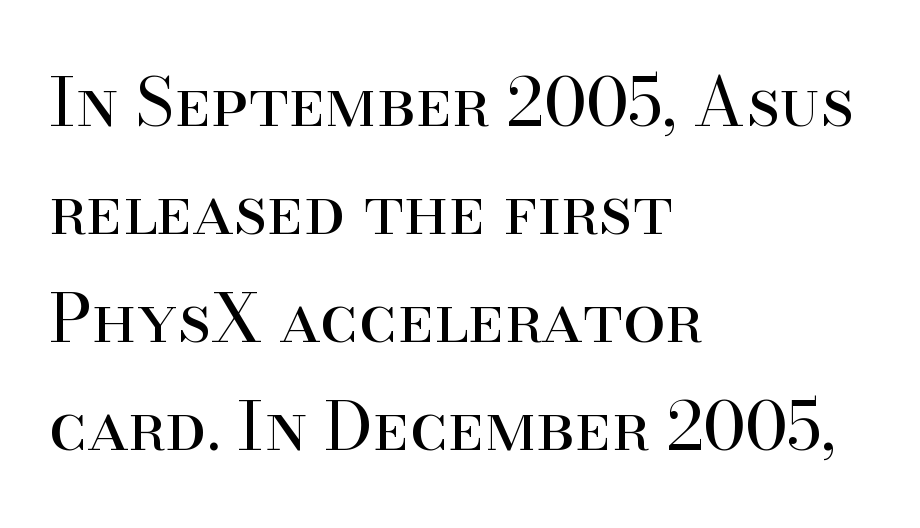
Q: Is the text bold? A: No.
Q: Is the text italic (slanted)? A: No, it is upright.
Q: Is the typeface a serif or a sans-serif typeface? A: Serif.
Q: Is the text underlined? A: No.
Q: How is the paragraph aligned? A: Left-aligned.
Q: Is the spacing between letters normal or unusually wide? A: Normal.
Q: Is the spacing between lines tight, normal or loose? A: Normal.
Q: Width (condensed, normal, or wide)? A: Normal.
Q: Stroke contrast? A: High.
Q: x-height? A: Small.
Q: Monospaced? A: No.
